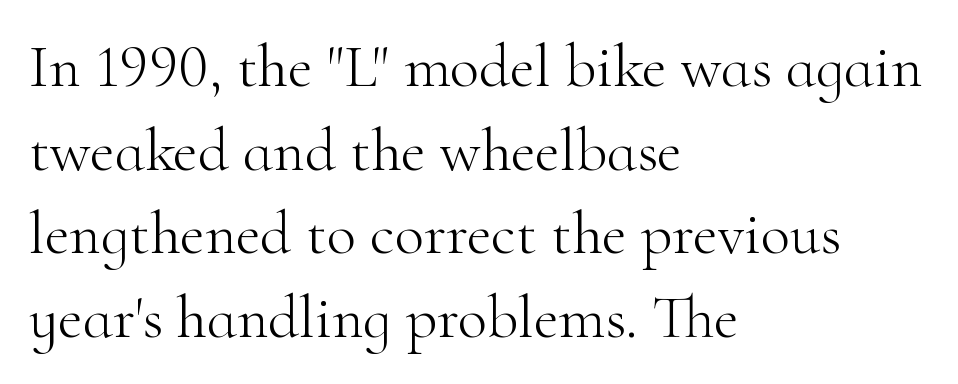
The horizontal fit of the characters is conventional and even. The rendering uses a moderate line-height, typical for paragraphs. These lines are rendered in a variable-pitch font. Caption: face not bold, strokes unweighted. The font family rendered here belongs to the serif group.
